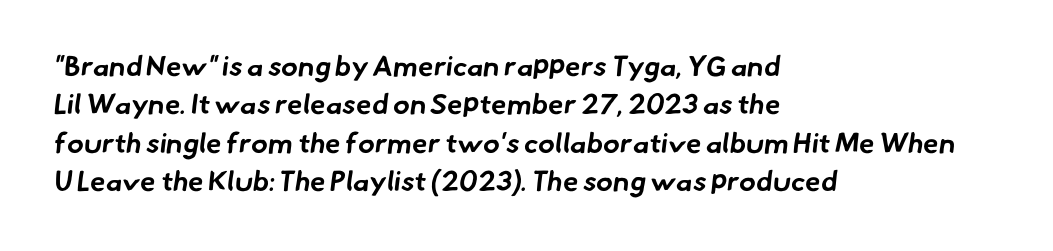
{"serif": "no", "bold": "yes", "weight": "bold", "width": "normal", "stroke_contrast": "low", "x_height": "small", "monospaced": "no", "underline": "no", "align": "left", "line_spacing": "normal", "line_spacing_ratio": 1.37, "letter_spacing": "normal", "letter_spacing_em": 0.0, "glyph_px": 28}
